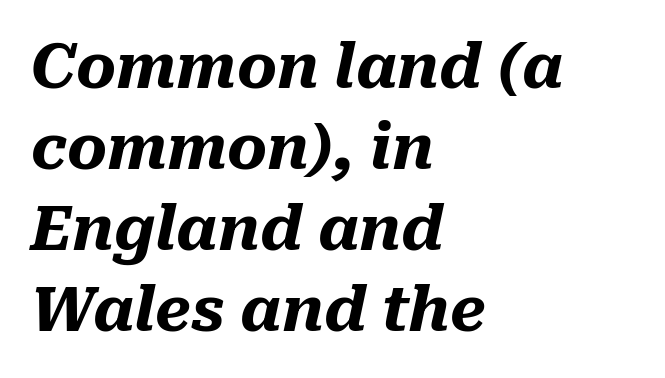
What's the leading like? Ordinary, nothing unusual. The area under the type is left untouched. The face used here is rendered with its standard letterfit. The text carries the slant typical of an italic or oblique font.
